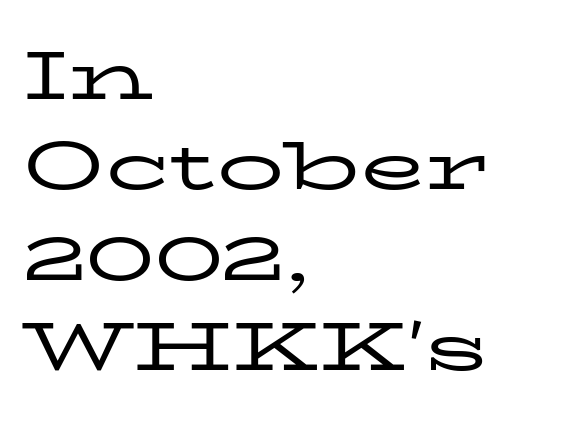
The image shows 67 px regular-weight, wide serif type, upright; set left-aligned, normal line spacing (1.35x), normal letter spacing, not underlined; low stroke contrast and a medium x-height.
